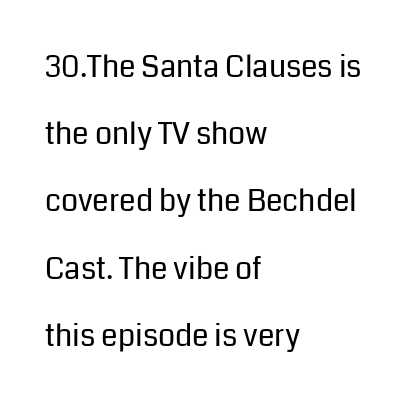
The image shows 30 px regular-weight sans-serif type, upright; set left-aligned, loose line spacing (2.24x), normal letter spacing, not underlined; low stroke contrast and a medium x-height.
